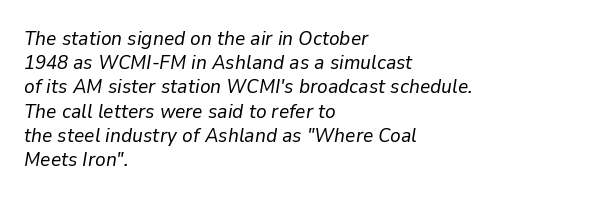
Q: Is the text bold? A: No.
Q: Is the text italic (slanted)? A: Yes, it leans right by about 9 degrees.
Q: Is the text underlined? A: No.
Q: How is the paragraph aligned? A: Left-aligned.
Q: Is the spacing between letters normal or unusually wide? A: Normal.
